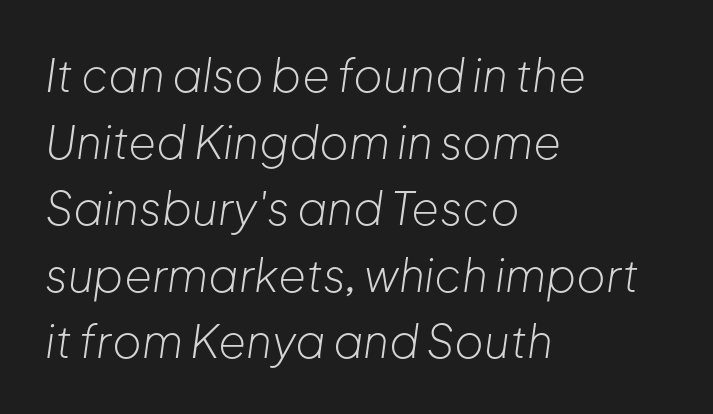
Q: Is the text bold? A: No.
Q: Is the text italic (slanted)? A: Yes, it leans right by about 8 degrees.
Q: Is the text underlined? A: No.
Q: How is the paragraph aligned? A: Left-aligned.
Q: Is the spacing between letters normal or unusually wide? A: Normal.
Q: Is the spacing between lines tight, normal or loose? A: Normal.
Q: Width (condensed, normal, or wide)? A: Normal.
Q: Stroke contrast? A: Low.
Q: x-height? A: Medium.
Q: Monospaced? A: No.
